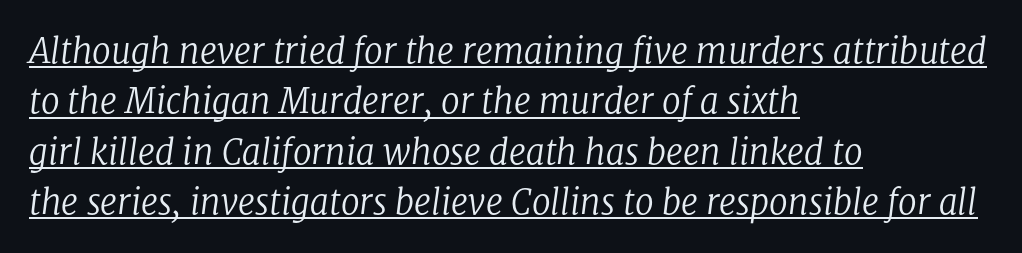
Q: Is the text bold? A: No.
Q: Is the text italic (slanted)? A: Yes, it leans right by about 8 degrees.
Q: Is the typeface a serif or a sans-serif typeface? A: Serif.
Q: Is the text underlined? A: Yes.
Q: How is the paragraph aligned? A: Left-aligned.
Q: Is the spacing between letters normal or unusually wide? A: Normal.
Q: Is the spacing between lines tight, normal or loose? A: Normal.
Q: Width (condensed, normal, or wide)? A: Normal.
Q: Stroke contrast? A: Low.
Q: x-height? A: Medium.
Q: Monospaced? A: No.
